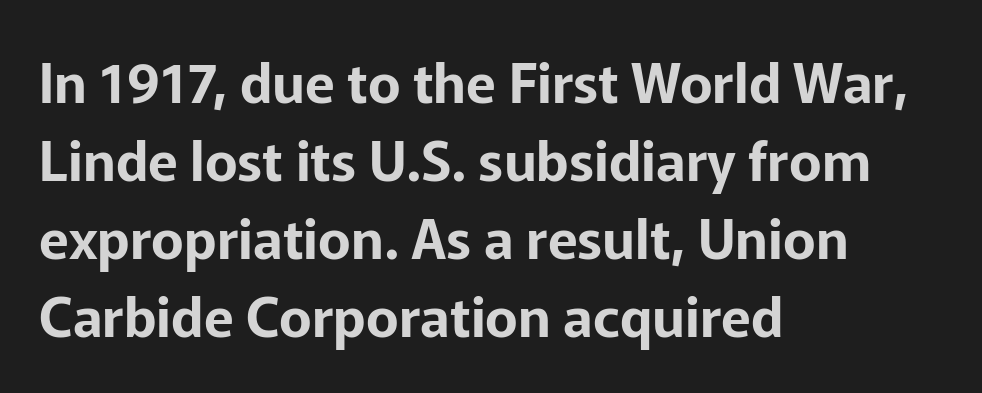
The face used here is a sans, in the tradition of grotesques and geometrics. A typesetter would call this proportional, since set widths differ per character. It's the straight-up-and-down kind of type. Anything drawn beneath the words? Only blank space.
